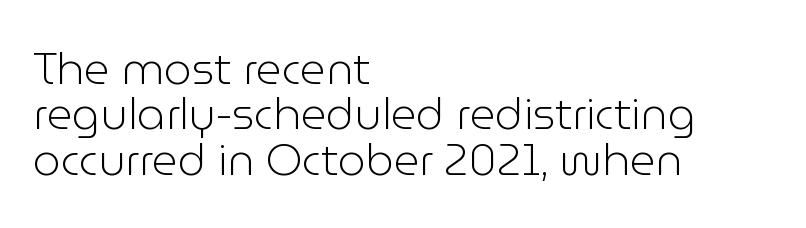
Typographically, this falls in the sans-serif category. The glyphs are unaccompanied by any horizontal stroke below them. Visually the block forms a straight wall on the left and a jagged coastline on the right. Character widths vary here, with narrow letters taking less room than wide ones. The lines are packed closely together with very little leading. The gaps between neighbouring characters are ordinary and unremarkable.
